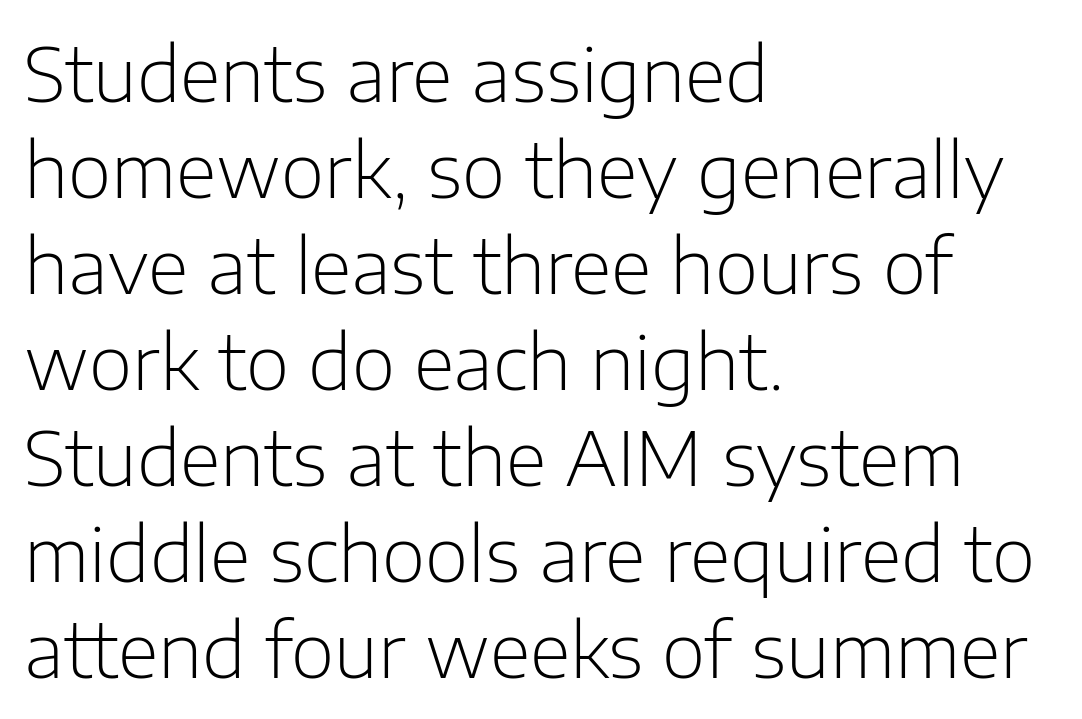
{"serif": "no", "italic": "no", "bold": "no", "weight": "light", "width": "normal", "stroke_contrast": "low", "x_height": "medium", "monospaced": "no", "underline": "no", "align": "left", "line_spacing": "normal", "line_spacing_ratio": 1.28, "letter_spacing": "normal", "letter_spacing_em": 0.0, "glyph_px": 75}
